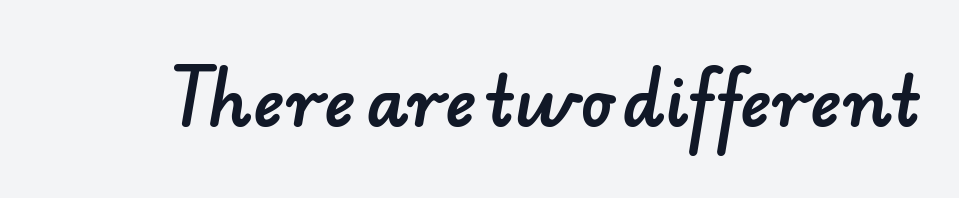
Q: Is the typeface a serif or a sans-serif typeface? A: Sans-serif.
Q: Is the text underlined? A: No.
Q: Is the spacing between letters normal or unusually wide? A: Normal.
Q: Width (condensed, normal, or wide)? A: Normal.
Q: Stroke contrast? A: Low.
Q: x-height? A: Small.
Q: Monospaced? A: No.
